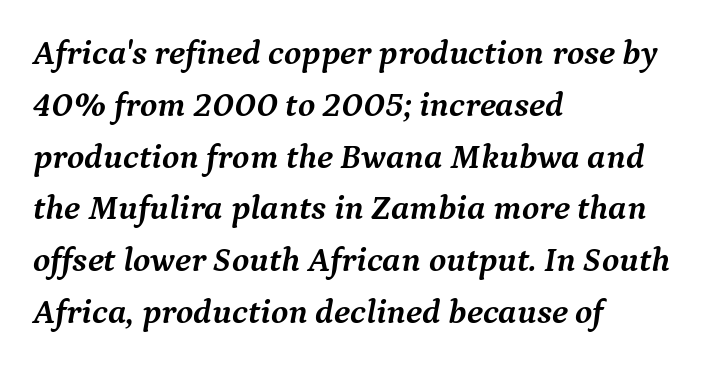
The strip under each line holds only bare page. Varying glyph widths throughout — classic text-font behaviour. Letterform terminals end in serifs throughout the passage. The rag falls on the right side of this text block. The line-height multiplier appears to be the usual default. Designer's note — italics engaged.
